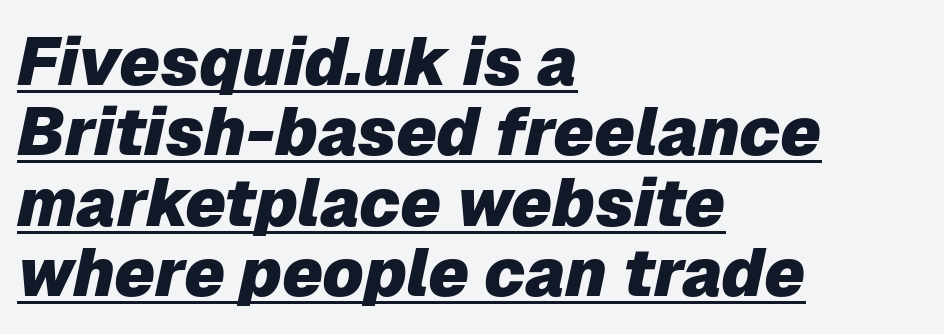
Q: Is the text bold? A: Yes.
Q: Is the text italic (slanted)? A: Yes, it leans right by about 12 degrees.
Q: Is the text underlined? A: Yes.
Q: How is the paragraph aligned? A: Left-aligned.
Q: Is the spacing between letters normal or unusually wide? A: Normal.
Q: Is the spacing between lines tight, normal or loose? A: Tight.
Q: Width (condensed, normal, or wide)? A: Normal.
Q: Stroke contrast? A: Low.
Q: x-height? A: Medium.
Q: Monospaced? A: No.
